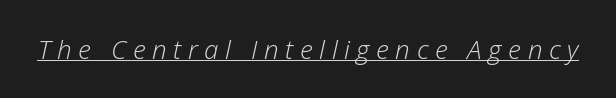
In designer terms, the underline attribute is active on this setting. Caption: face not bold, strokes unweighted. Italic: yes, the glyphs are oblique. Tracking value appears strongly positive — letters spread wide.
